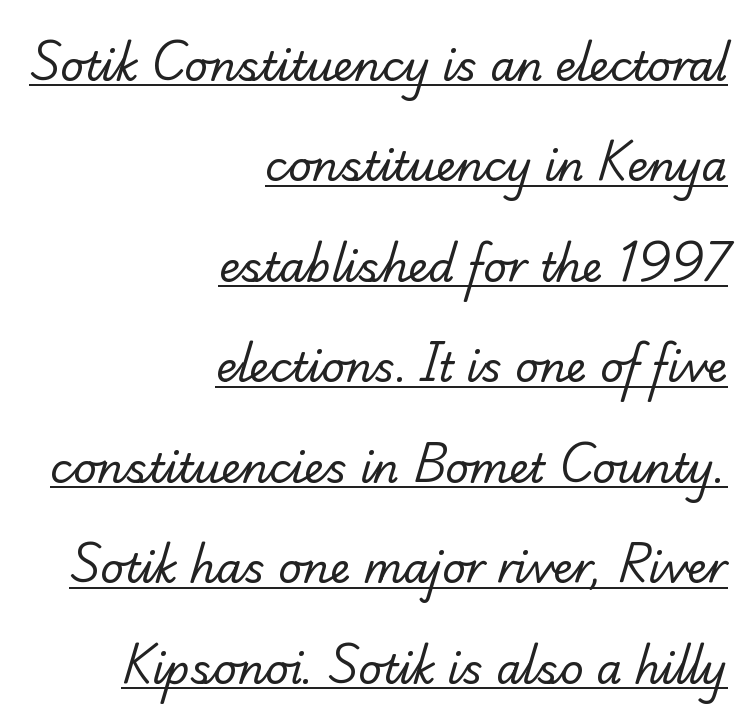
The image shows 41 px regular-weight serif type; set right-aligned, loose line spacing (2.45x), normal letter spacing, underlined; low stroke contrast and a small x-height.
